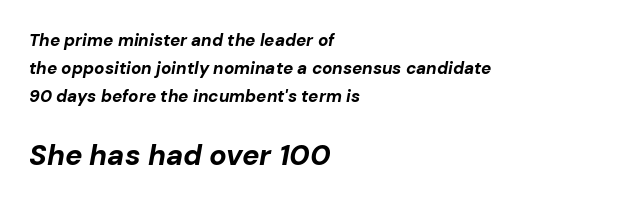
Q: Is the text bold? A: Yes.
Q: Is the text italic (slanted)? A: Yes, it leans right by about 10 degrees.
Q: Is the text underlined? A: No.
Q: How is the paragraph aligned? A: Left-aligned.
Q: Is the spacing between letters normal or unusually wide? A: Normal.
Q: Is the spacing between lines tight, normal or loose? A: Normal.
Q: Which block of text is set in a larger size, the first (top) or the second (bottom)? A: The second (bottom) one.
Q: Width (condensed, normal, or wide)? A: Normal.
Q: Stroke contrast? A: Low.
Q: x-height? A: Medium.
Q: Monospaced? A: No.
